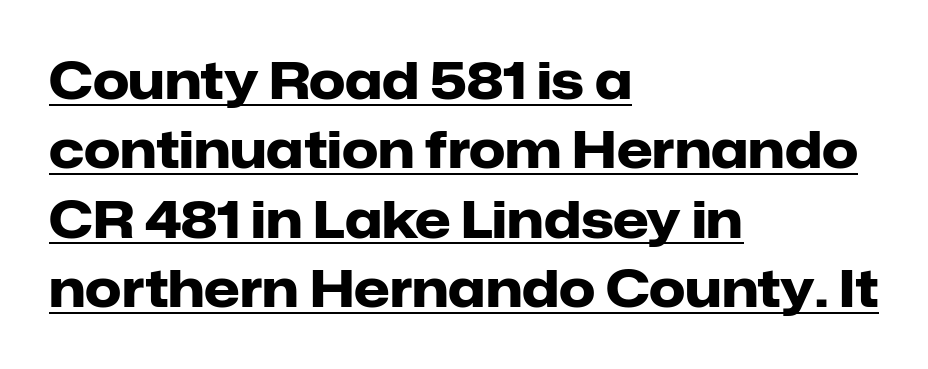
Q: Is the text bold? A: Yes.
Q: Is the text italic (slanted)? A: No, it is upright.
Q: Is the typeface a serif or a sans-serif typeface? A: Sans-serif.
Q: Is the text underlined? A: Yes.
Q: How is the paragraph aligned? A: Left-aligned.
Q: Is the spacing between letters normal or unusually wide? A: Normal.
Q: Is the spacing between lines tight, normal or loose? A: Normal.
Q: Width (condensed, normal, or wide)? A: Normal.
Q: Stroke contrast? A: Low.
Q: x-height? A: Medium.
Q: Monospaced? A: No.
